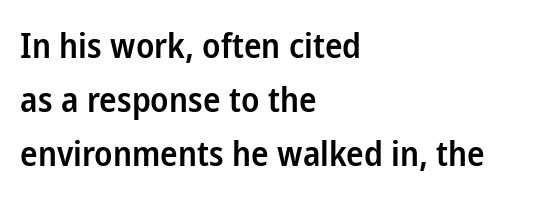
{"serif": "no", "italic": "no", "bold": "semi", "weight": "semibold", "width": "condensed", "stroke_contrast": "low", "x_height": "medium", "monospaced": "no", "underline": "no", "align": "left", "line_spacing": "normal", "line_spacing_ratio": 1.54, "letter_spacing": "normal", "letter_spacing_em": 0.0, "glyph_px": 35}
